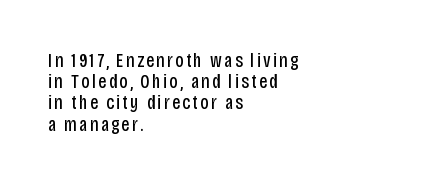
{"italic": "no", "bold": "no", "underline": "no", "align": "left", "line_spacing": "tight", "line_spacing_ratio": 1.06, "glyph_px": 20}
